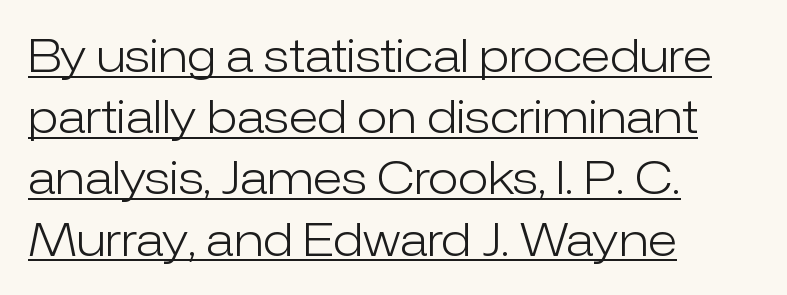
The image shows 45 px light sans-serif type, upright; set left-aligned, normal line spacing (1.36x), normal letter spacing, underlined; low stroke contrast and a medium x-height.
